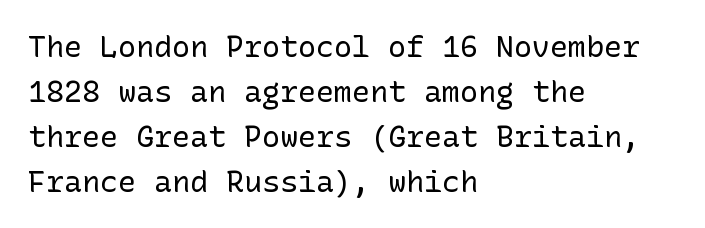
No chunkiness to these letters — they're not bold. The words here are not underlined. Nobody touched the tracking dial on this one. The rendering anchors every line to the left-hand side. Examine the stroke ends and you'll find no serifs. It's the straight-up-and-down kind of type.
